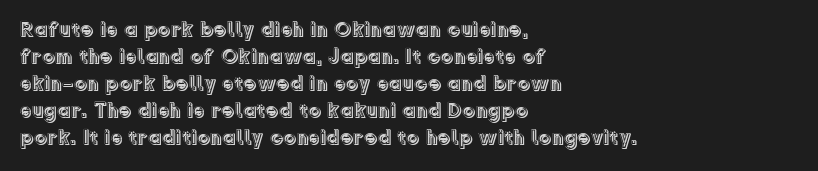
The image shows 21 px text type, upright; set left-aligned, normal line spacing (1.29x), normal letter spacing, not underlined.
